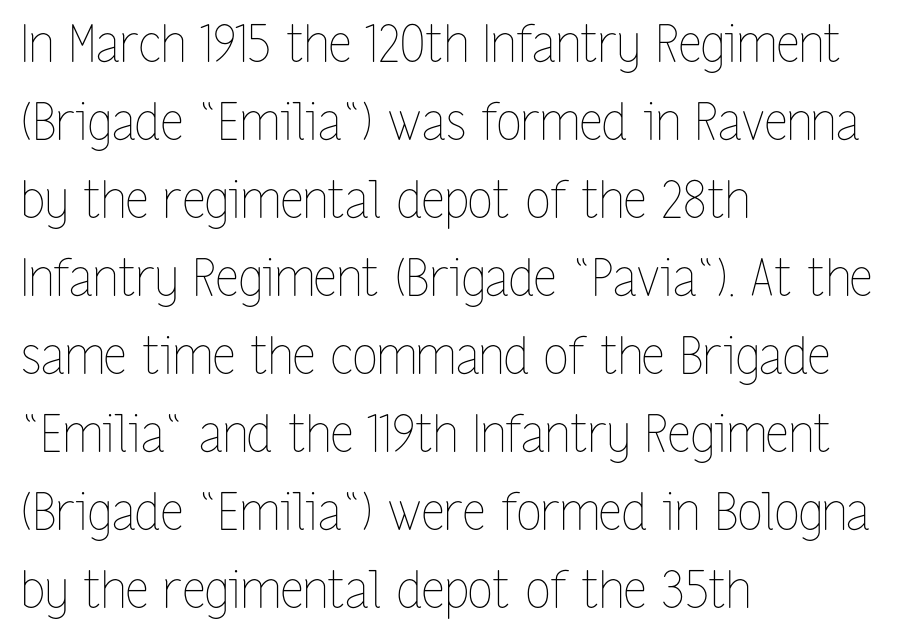
{"italic": "no", "bold": "no", "weight": "thin", "width": "condensed", "stroke_contrast": "low", "x_height": "medium", "monospaced": "no", "underline": "no", "align": "left", "line_spacing": "normal", "line_spacing_ratio": 1.53, "letter_spacing": "normal", "letter_spacing_em": 0.0, "glyph_px": 51}
